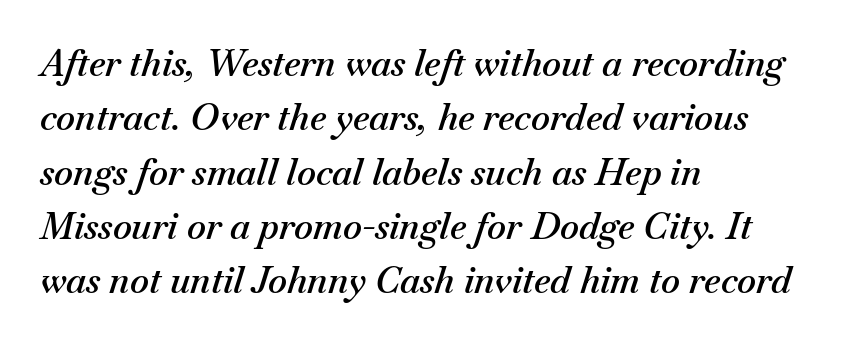
The image shows 36 px semibold type, italic (leaning right); set left-aligned, normal line spacing (1.51x), normal letter spacing, not underlined; medium stroke contrast and a small x-height.
